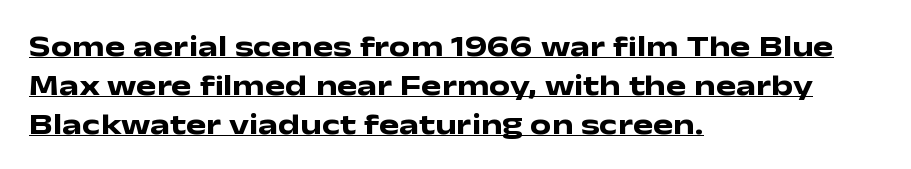
The image shows 30 px heavy, wide sans-serif type, upright; set left-aligned, normal line spacing (1.3x), normal letter spacing, underlined; low stroke contrast and a medium x-height.
